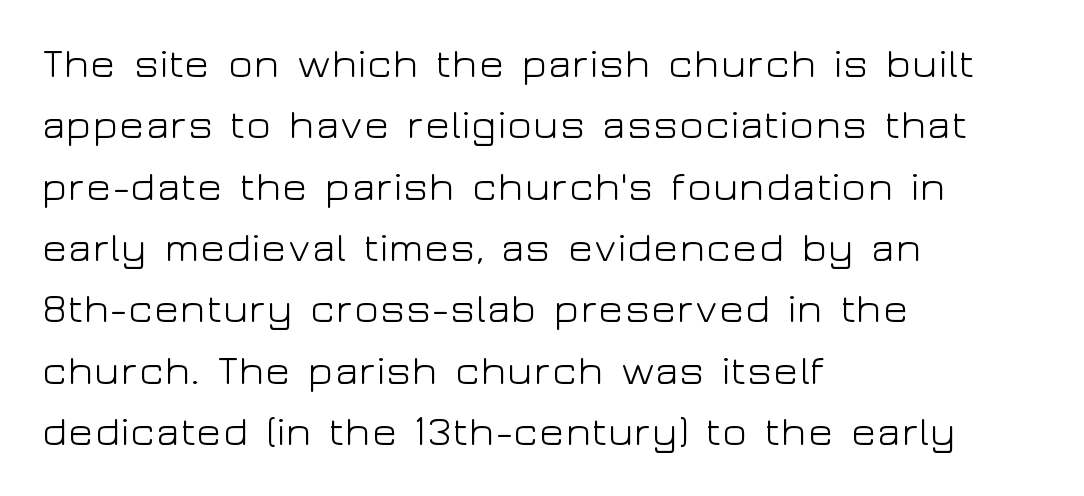
The image shows 42 px light, wide sans-serif type, upright; set left-aligned, normal line spacing (1.46x), normal letter spacing, not underlined; low stroke contrast and a medium x-height.
